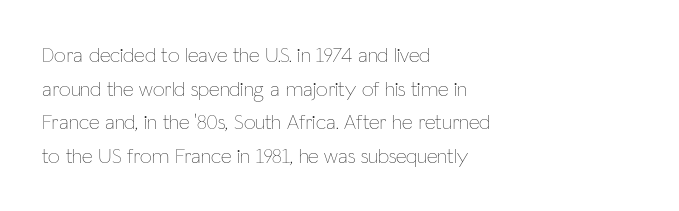
The image shows 21 px text type, upright; set left-aligned, normal line spacing (1.6x), normal letter spacing, not underlined.
